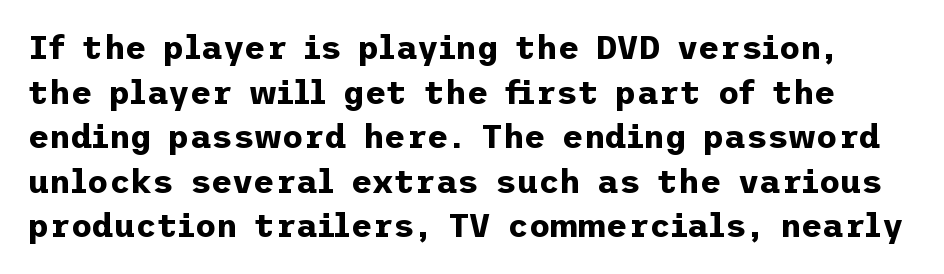
{"serif": "no", "italic": "no", "bold": "yes", "weight": "bold", "width": "normal", "stroke_contrast": "low", "x_height": "medium", "underline": "no", "line_spacing": "normal", "line_spacing_ratio": 1.35, "letter_spacing": "normal", "letter_spacing_em": 0.0, "glyph_px": 33}
